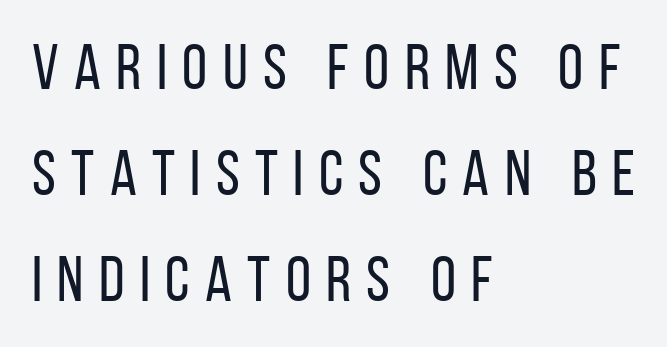
Q: Is the text bold? A: No.
Q: Is the text italic (slanted)? A: No, it is upright.
Q: Is the typeface a serif or a sans-serif typeface? A: Sans-serif.
Q: Is the text underlined? A: No.
Q: How is the paragraph aligned? A: Left-aligned.
Q: Is the spacing between letters normal or unusually wide? A: Unusually wide.
Q: Is the spacing between lines tight, normal or loose? A: Normal.
Q: Width (condensed, normal, or wide)? A: Condensed.
Q: Stroke contrast? A: Low.
Q: x-height? A: Large.
Q: Monospaced? A: No.
